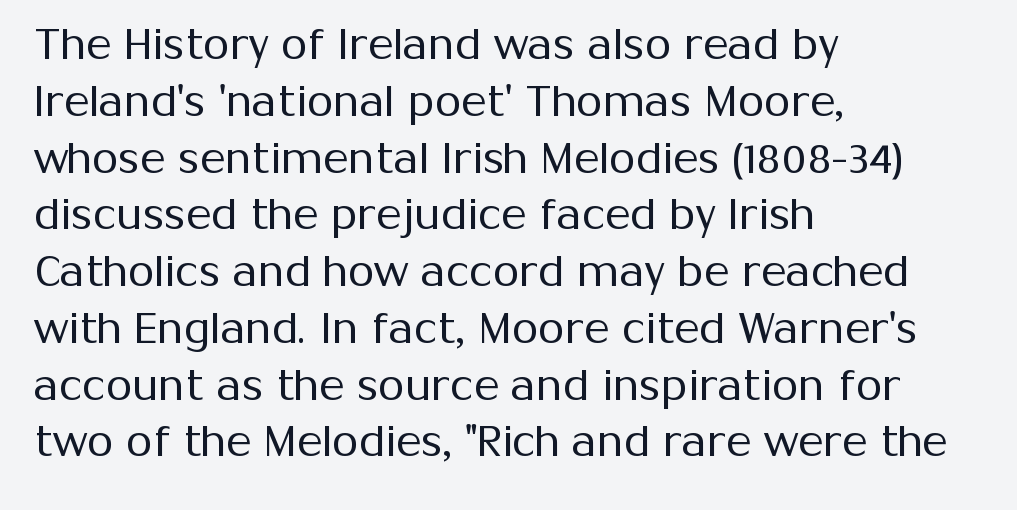
The image shows 43 px regular-weight sans-serif type, upright; set left-aligned, normal line spacing (1.32x), normal letter spacing, not underlined; medium stroke contrast and a medium x-height.
